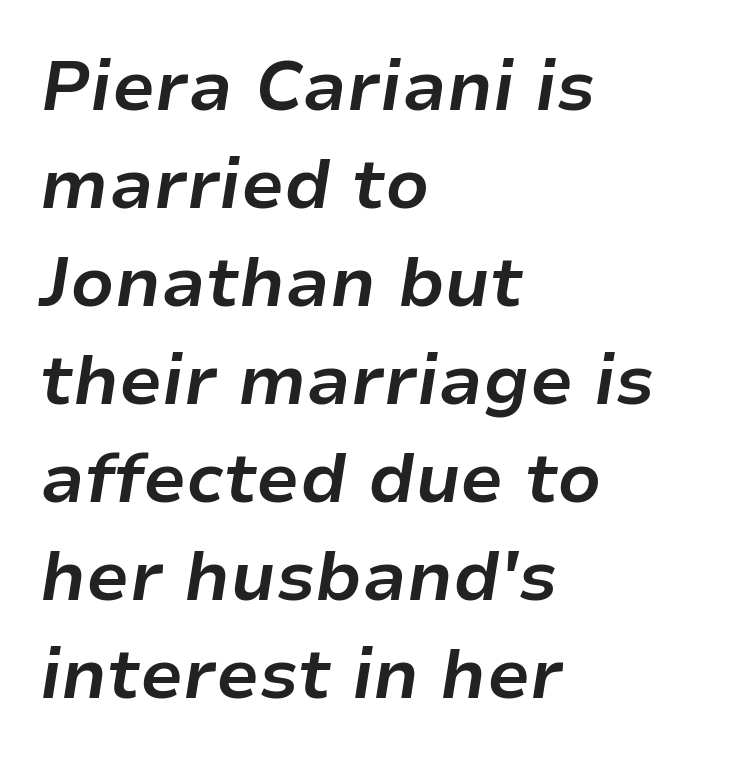
Does the leading feel generous? No, just average. The letters advance in unequal steps, a hallmark of proportional type. Set as a true bold cut, around the 700 mark. The axis of the letterforms is tilted away from vertical. The rendering keeps characters at their native spacing. A bare baseline throughout the passage.
